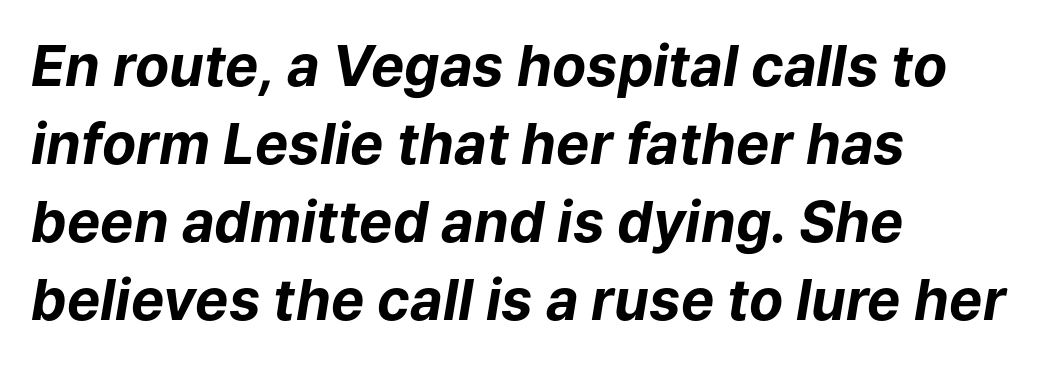
This sample keeps an unexceptional amount of space between lines. Look at the tracking — it's just the regular setting, nothing added. Glance below the letters and you will spot only blank space. The passage shown is emphatically bold. Varying glyph widths throughout — classic text-font behaviour.
